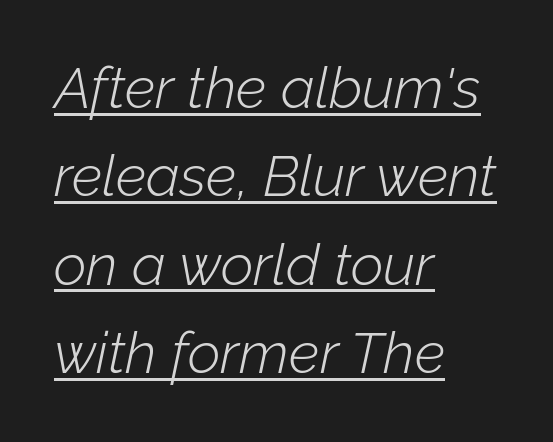
Quick note: italic. The ragged edge is on the right, which tells us the setting is flush left. The letters advance in unequal steps, a hallmark of proportional type. Normally led — the rows are evenly, conventionally spaced.
